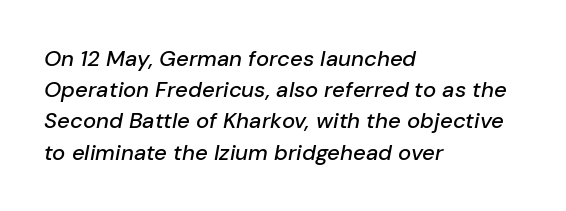
{"italic": "yes", "lean": "right", "slant_degrees": 10, "underline": "no", "align": "left", "line_spacing": "normal", "line_spacing_ratio": 1.42, "letter_spacing": "normal", "letter_spacing_em": 0.0, "glyph_px": 22}
